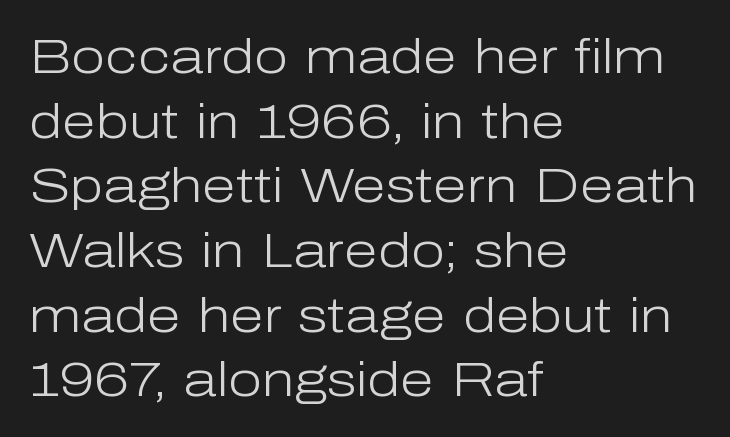
Q: Is the text bold? A: No.
Q: Is the text italic (slanted)? A: No, it is upright.
Q: Is the typeface a serif or a sans-serif typeface? A: Sans-serif.
Q: Is the text underlined? A: No.
Q: How is the paragraph aligned? A: Left-aligned.
Q: Is the spacing between letters normal or unusually wide? A: Normal.
Q: Is the spacing between lines tight, normal or loose? A: Normal.
Q: Width (condensed, normal, or wide)? A: Normal.
Q: Stroke contrast? A: Low.
Q: x-height? A: Medium.
Q: Monospaced? A: No.
